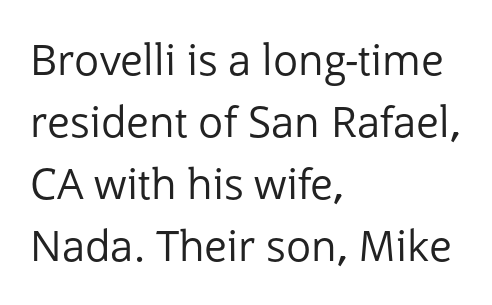
{"serif": "no", "italic": "no", "bold": "no", "weight": "regular", "width": "normal", "stroke_contrast": "low", "x_height": "medium", "monospaced": "no", "underline": "no", "align": "left", "line_spacing": "normal", "line_spacing_ratio": 1.48, "letter_spacing": "normal", "letter_spacing_em": 0.0, "glyph_px": 42}
